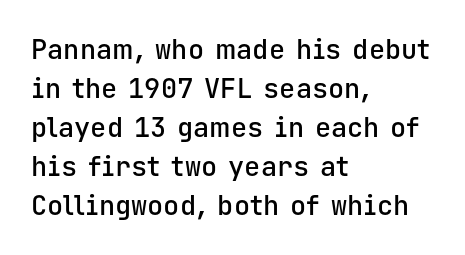
The image shows 27 px text type, upright; set left-aligned, normal line spacing (1.44x), normal letter spacing, not underlined.
